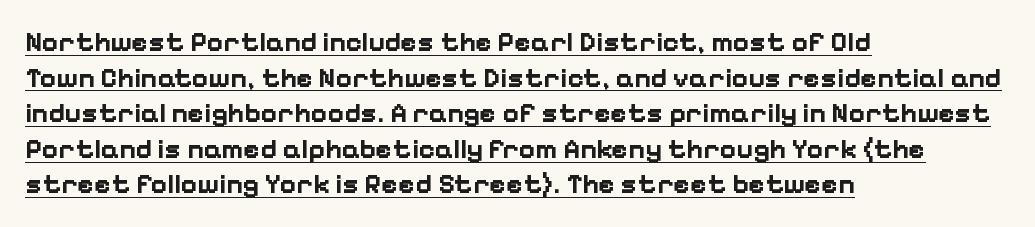
The gaps between neighbouring characters are ordinary and unremarkable. The glyphs have the mass of a bold cut. The paragraph shown leans on its left margin. The lines sit at an ordinary, default distance from one another. Typographically, this falls in the sans-serif category.
